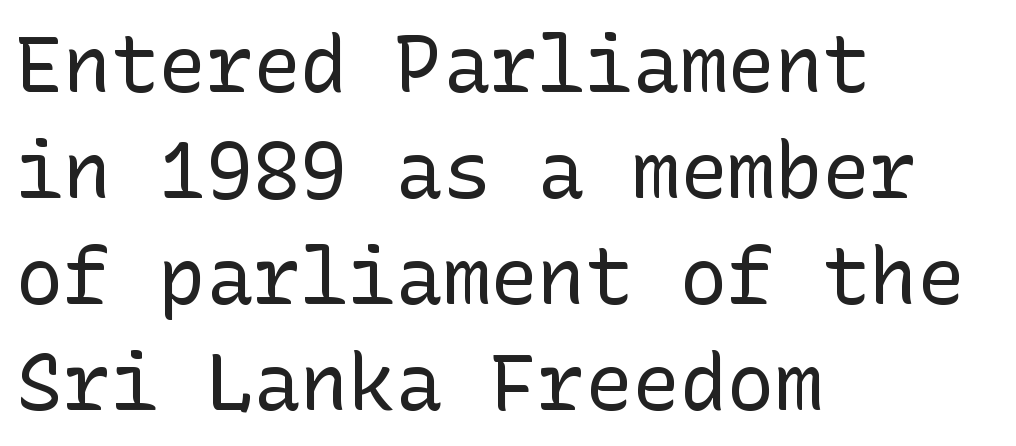
Q: Is the text bold? A: No.
Q: Is the text italic (slanted)? A: No, it is upright.
Q: Is the typeface a serif or a sans-serif typeface? A: Sans-serif.
Q: Is the text underlined? A: No.
Q: How is the paragraph aligned? A: Left-aligned.
Q: Is the spacing between letters normal or unusually wide? A: Normal.
Q: Is the spacing between lines tight, normal or loose? A: Normal.
Q: Width (condensed, normal, or wide)? A: Normal.
Q: Stroke contrast? A: Low.
Q: x-height? A: Medium.
